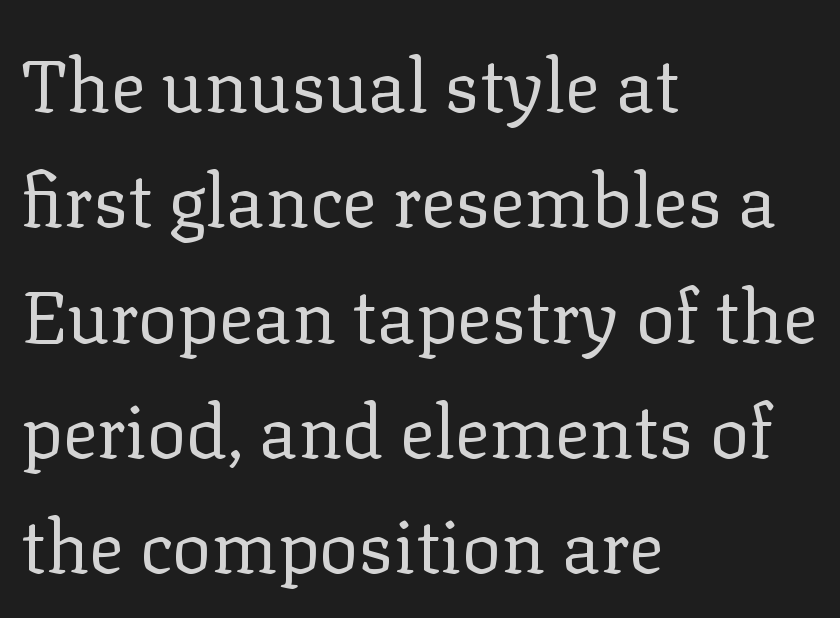
Q: Is the text bold? A: No.
Q: Is the text italic (slanted)? A: No, it is upright.
Q: Is the typeface a serif or a sans-serif typeface? A: Serif.
Q: Is the text underlined? A: No.
Q: How is the paragraph aligned? A: Left-aligned.
Q: Is the spacing between letters normal or unusually wide? A: Normal.
Q: Is the spacing between lines tight, normal or loose? A: Normal.
Q: Width (condensed, normal, or wide)? A: Normal.
Q: Stroke contrast? A: Low.
Q: x-height? A: Medium.
Q: Monospaced? A: No.
